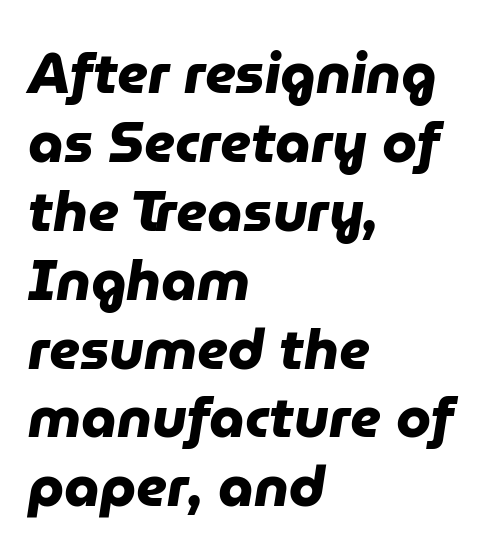
The image shows 56 px heavy sans-serif type; set left-aligned, line spacing 1.23x, normal letter spacing, not underlined; low stroke contrast and a medium x-height.
